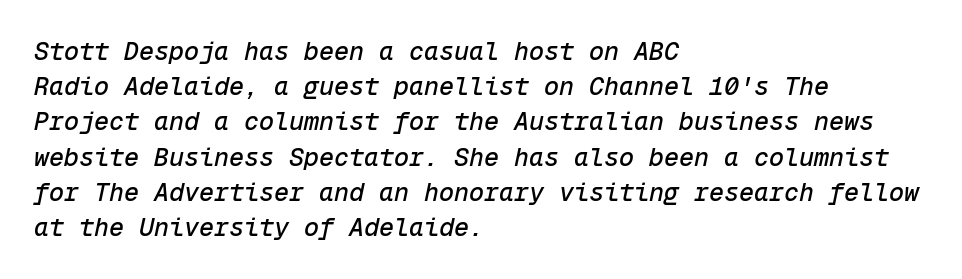
The image shows 25 px text type, italic (leaning right); set left-aligned, normal line spacing (1.41x), normal letter spacing, not underlined.
